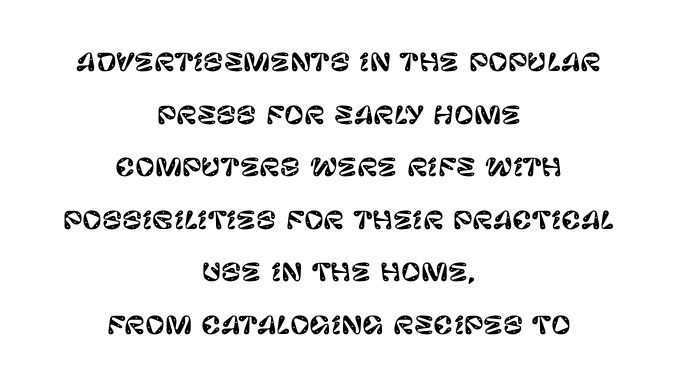
This sample uses plain, unmodified letter spacing. What's the leading like? Stretched, with rows far apart. Alignment: centered. Just letters on the line, the space beneath them empty.
